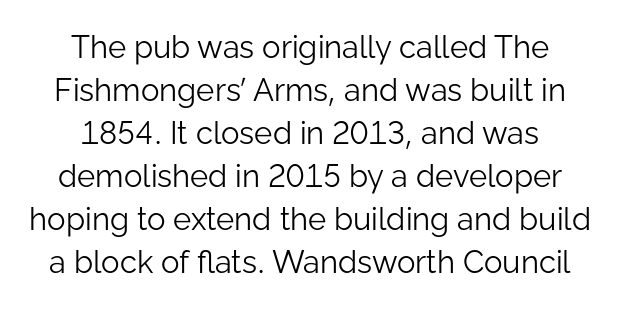
Q: Is the text bold? A: No.
Q: Is the text italic (slanted)? A: No, it is upright.
Q: Is the typeface a serif or a sans-serif typeface? A: Sans-serif.
Q: Is the text underlined? A: No.
Q: Is the spacing between letters normal or unusually wide? A: Normal.
Q: Is the spacing between lines tight, normal or loose? A: Normal.
Q: Width (condensed, normal, or wide)? A: Normal.
Q: Stroke contrast? A: Low.
Q: x-height? A: Medium.
Q: Monospaced? A: No.
